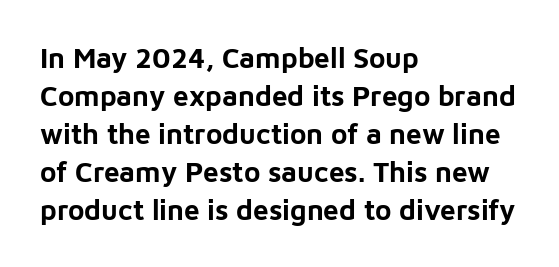
The image shows 28 px bold sans-serif type, upright; set left-aligned, normal line spacing (1.36x), normal letter spacing, not underlined; low stroke contrast and a medium x-height.
